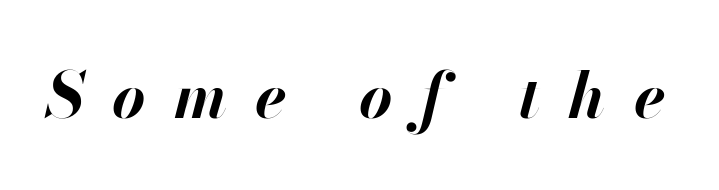
The image shows 64 px bold type, italic (leaning right); set unusually wide letter spacing (+0.44 em), not underlined; high stroke contrast and a small x-height.
